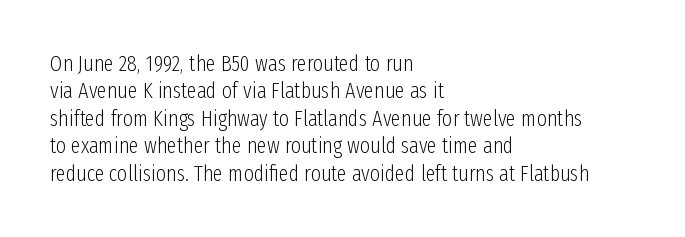
Counters stay open thanks to moderate or lighter strokes. All the whitespace from short lines collects on the right. Normally led — the rows are evenly, conventionally spaced. The glyphs are unaccompanied by any horizontal stroke below them.
